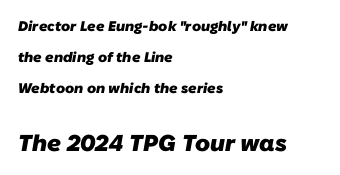
Q: Is the text bold? A: Yes.
Q: Is the text underlined? A: No.
Q: How is the paragraph aligned? A: Left-aligned.
Q: Is the spacing between letters normal or unusually wide? A: Normal.
Q: Is the spacing between lines tight, normal or loose? A: Loose.
Q: Which block of text is set in a larger size, the first (top) or the second (bottom)? A: The second (bottom) one.
